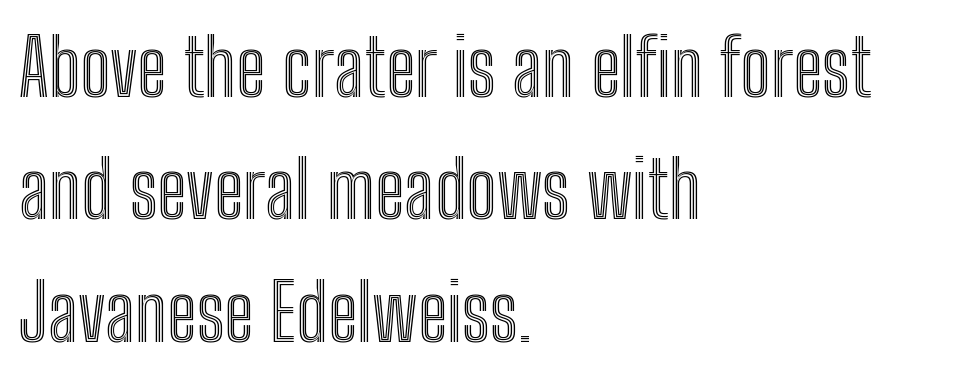
Q: Is the text italic (slanted)? A: No, it is upright.
Q: Is the text underlined? A: No.
Q: How is the paragraph aligned? A: Left-aligned.
Q: Is the spacing between letters normal or unusually wide? A: Normal.
Q: Is the spacing between lines tight, normal or loose? A: Normal.
Q: Width (condensed, normal, or wide)? A: Condensed.
Q: x-height? A: Medium.
Q: Monospaced? A: No.
